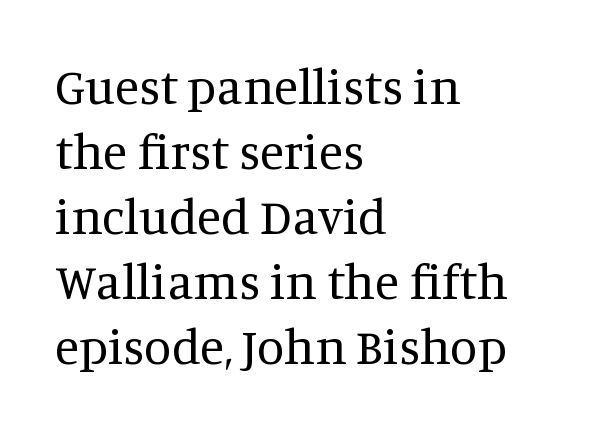
Q: Is the text bold? A: No.
Q: Is the text italic (slanted)? A: No, it is upright.
Q: Is the typeface a serif or a sans-serif typeface? A: Serif.
Q: Is the text underlined? A: No.
Q: How is the paragraph aligned? A: Left-aligned.
Q: Is the spacing between letters normal or unusually wide? A: Normal.
Q: Is the spacing between lines tight, normal or loose? A: Normal.
Q: Width (condensed, normal, or wide)? A: Normal.
Q: Stroke contrast? A: Medium.
Q: x-height? A: Large.
Q: Monospaced? A: No.
